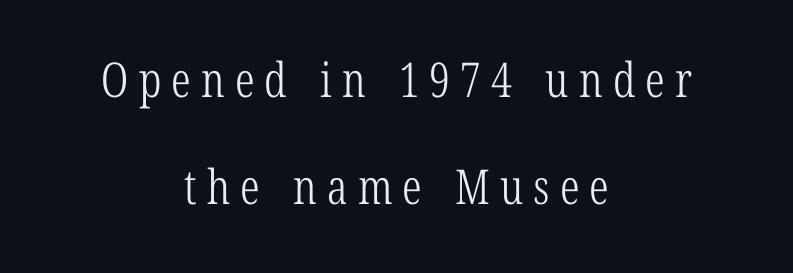
The typesetter chose a symmetrical, centered arrangement here. Is this a fixed-width face? No — the glyphs have proportional, varying widths. Rows of type keep a wide berth in the vertical direction. The characters are drawn with everyday or finer stroke widths. This sample uses a serif face.
